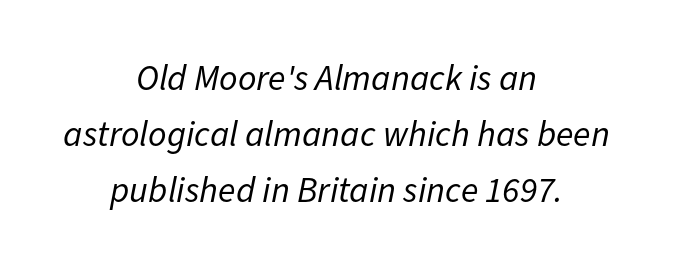
The image shows 36 px regular-weight type, italic (leaning right); set centered, normal line spacing (1.56x), normal letter spacing, not underlined; low stroke contrast and a medium x-height.
